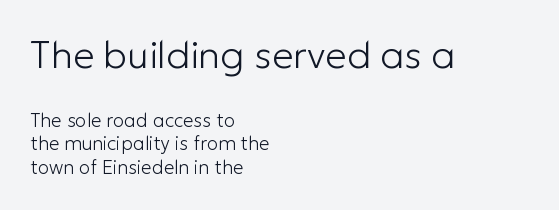
{"serif": "no", "italic": "no", "bold": "no", "weight": "light", "width": "normal", "stroke_contrast": "low", "x_height": "medium", "monospaced": "no", "underline": "no", "align": "left", "line_spacing_ratio": 1.24, "letter_spacing": "normal", "letter_spacing_em": 0.0, "larger_block": "first", "size_ratio": 2.0, "glyph_px": 38}
